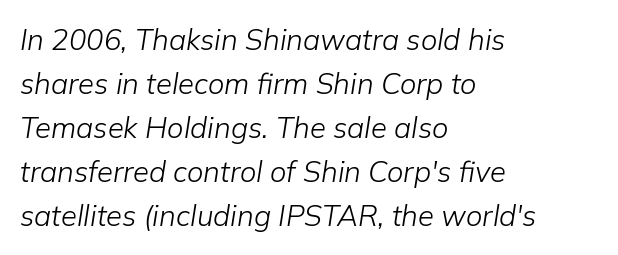
{"italic": "yes", "lean": "right", "slant_degrees": 9, "bold": "no", "weight": "light", "width": "normal", "stroke_contrast": "low", "x_height": "medium", "monospaced": "no", "underline": "no", "align": "left", "line_spacing": "normal", "line_spacing_ratio": 1.52, "letter_spacing": "normal", "letter_spacing_em": 0.0, "glyph_px": 29}
